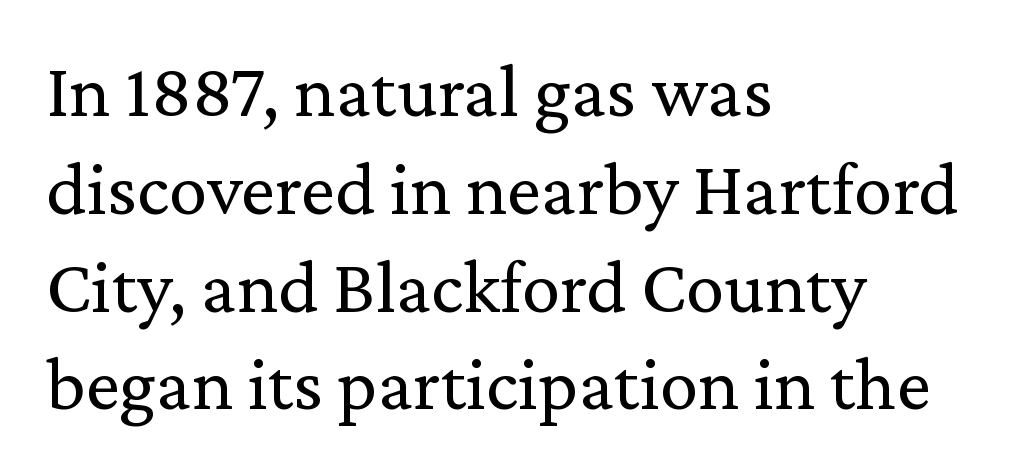
Q: Is the text bold? A: No.
Q: Is the text italic (slanted)? A: No, it is upright.
Q: Is the typeface a serif or a sans-serif typeface? A: Serif.
Q: Is the text underlined? A: No.
Q: How is the paragraph aligned? A: Left-aligned.
Q: Is the spacing between letters normal or unusually wide? A: Normal.
Q: Is the spacing between lines tight, normal or loose? A: Normal.
Q: Width (condensed, normal, or wide)? A: Normal.
Q: Stroke contrast? A: Medium.
Q: x-height? A: Medium.
Q: Monospaced? A: No.
